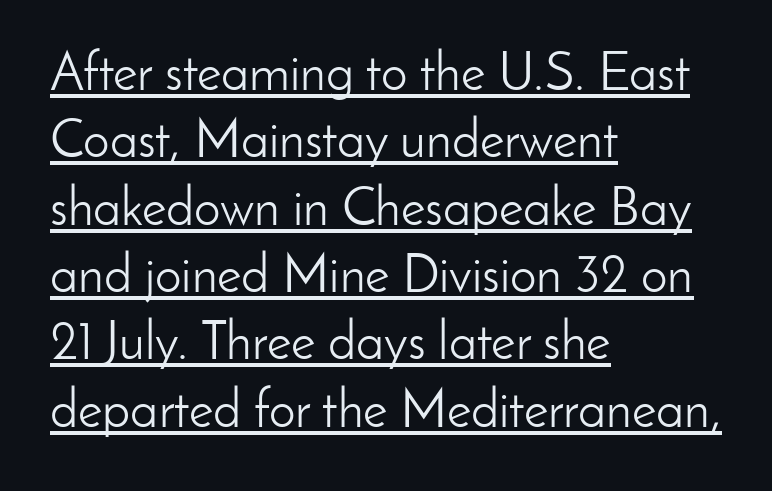
Q: Is the text bold? A: No.
Q: Is the text italic (slanted)? A: No, it is upright.
Q: Is the typeface a serif or a sans-serif typeface? A: Sans-serif.
Q: Is the text underlined? A: Yes.
Q: How is the paragraph aligned? A: Left-aligned.
Q: Is the spacing between letters normal or unusually wide? A: Normal.
Q: Is the spacing between lines tight, normal or loose? A: Normal.
Q: Width (condensed, normal, or wide)? A: Normal.
Q: Stroke contrast? A: Low.
Q: x-height? A: Small.
Q: Monospaced? A: No.
